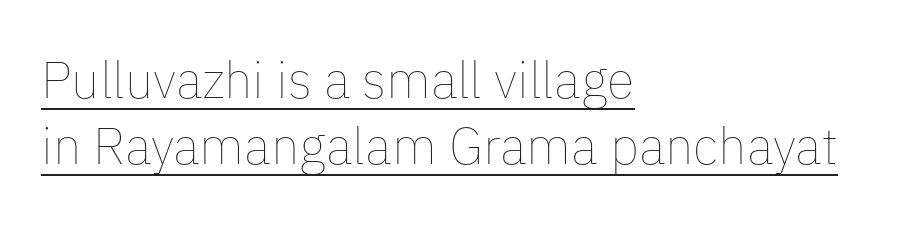
{"italic": "no", "bold": "no", "weight": "thin", "width": "normal", "stroke_contrast": "low", "x_height": "medium", "monospaced": "no", "underline": "yes", "align": "left", "line_spacing": "normal", "line_spacing_ratio": 1.29, "letter_spacing": "normal", "letter_spacing_em": 0.0, "glyph_px": 51}
